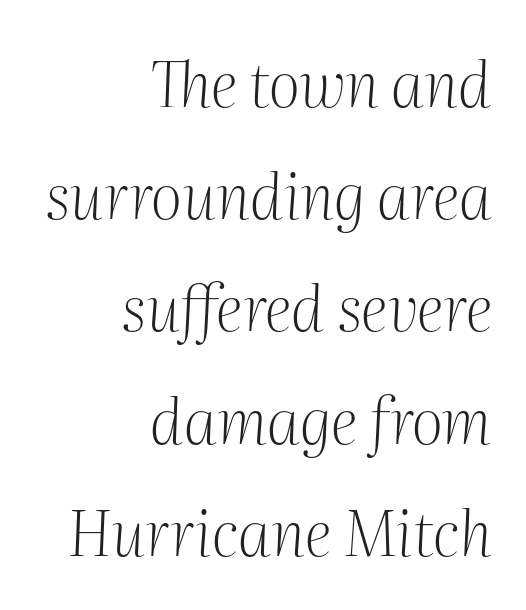
These lines are set flush right with a ragged left edge. The typesetting does not lean heavy: it is not bold. This rendering leaves character spacing at its baseline value. The specimen omits any rule beneath the text block's lines. You can tell from the footed stems that serif type was used.
